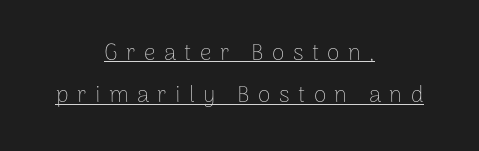
The image shows 23 px text type, upright; set centered, line spacing 1.84x, unusually wide letter spacing (+0.36 em), underlined.
